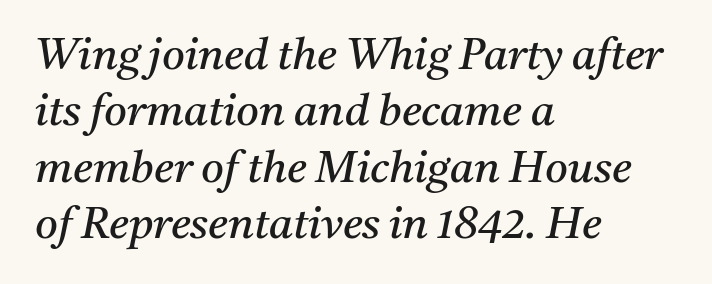
Q: Is the text bold? A: No.
Q: Is the text italic (slanted)? A: Yes, it leans right by about 11 degrees.
Q: Is the typeface a serif or a sans-serif typeface? A: Serif.
Q: Is the text underlined? A: No.
Q: How is the paragraph aligned? A: Left-aligned.
Q: Is the spacing between letters normal or unusually wide? A: Normal.
Q: Is the spacing between lines tight, normal or loose? A: Normal.
Q: Width (condensed, normal, or wide)? A: Normal.
Q: Stroke contrast? A: Medium.
Q: x-height? A: Medium.
Q: Monospaced? A: No.
